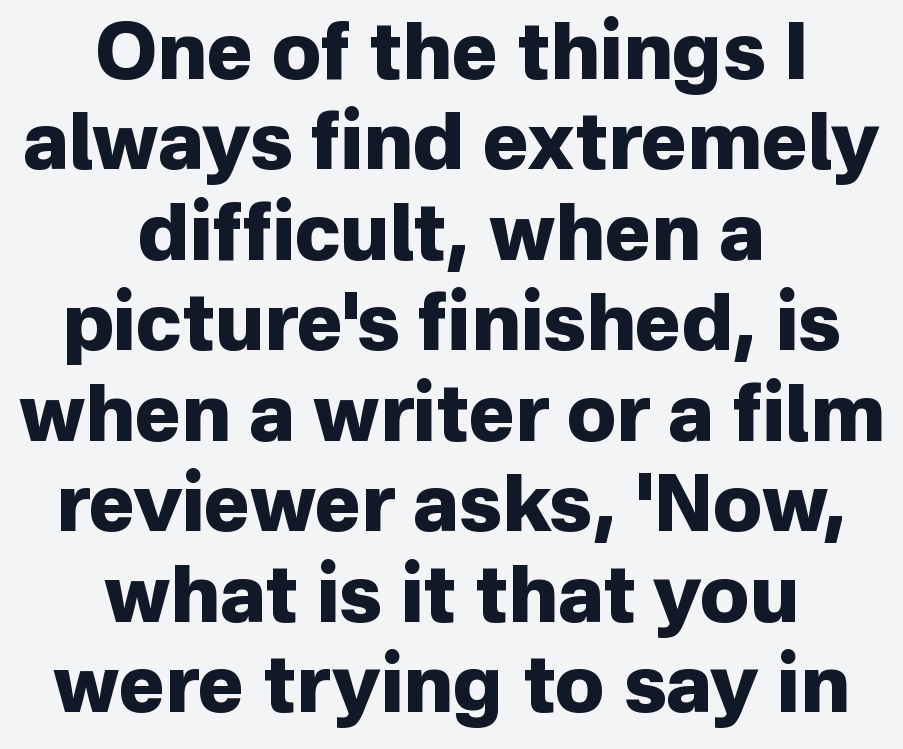
Q: Is the text bold? A: Yes.
Q: Is the text italic (slanted)? A: No, it is upright.
Q: Is the typeface a serif or a sans-serif typeface? A: Sans-serif.
Q: Is the text underlined? A: No.
Q: How is the paragraph aligned? A: Centered.
Q: Is the spacing between letters normal or unusually wide? A: Normal.
Q: Width (condensed, normal, or wide)? A: Normal.
Q: Stroke contrast? A: Low.
Q: x-height? A: Medium.
Q: Monospaced? A: No.
